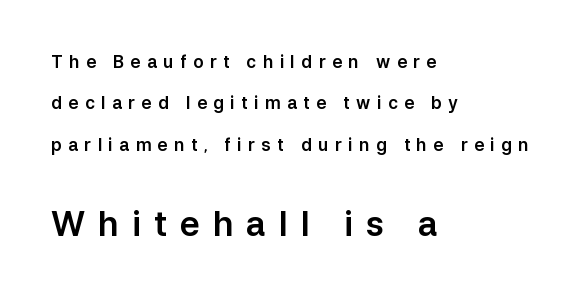
{"serif": "no", "italic": "no", "width": "normal", "stroke_contrast": "low", "x_height": "medium", "monospaced": "no", "underline": "no", "align": "left", "line_spacing": "loose", "line_spacing_ratio": 2.44, "letter_spacing": "wide", "letter_spacing_em": 0.38, "larger_block": "second", "size_ratio": 2.0, "glyph_px": 34}
